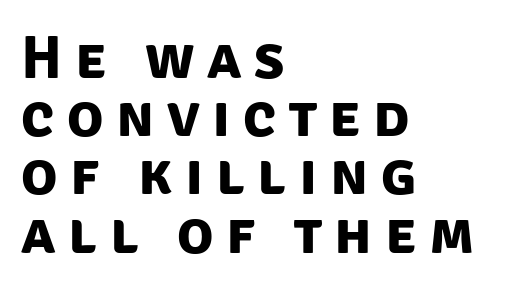
The image shows 60 px bold sans-serif type; set left-aligned, tight line spacing (0.97x), unusually wide letter spacing (+0.21 em), not underlined; low stroke contrast and a large x-height.
